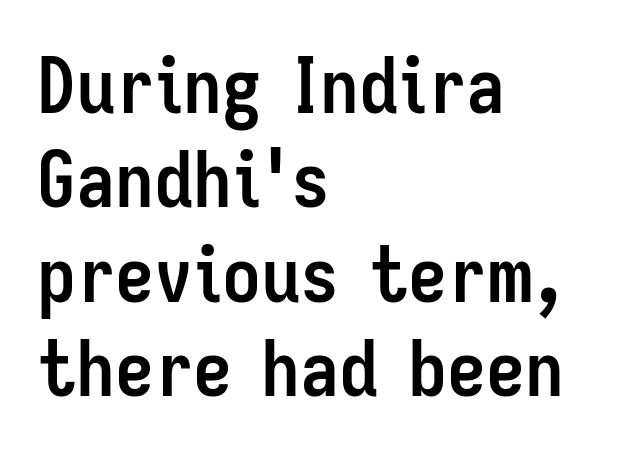
{"serif": "no", "italic": "no", "bold": "yes", "weight": "semibold", "width": "condensed", "stroke_contrast": "low", "x_height": "medium", "monospaced": "no", "underline": "no", "align": "left", "line_spacing_ratio": 1.21, "letter_spacing": "normal", "letter_spacing_em": 0.0, "glyph_px": 78}
